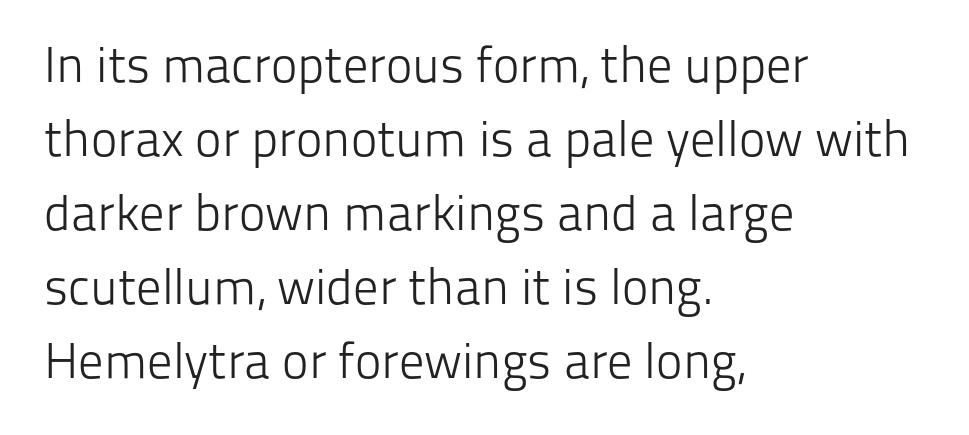
Quick note: underline off. These lines stack with their left ends in a neat column. Regarding serifs, this sample does without them. Proportional: the letters do not fall into vertical columns. Compared with typical paragraphs, the rows here are spaced about the same.
